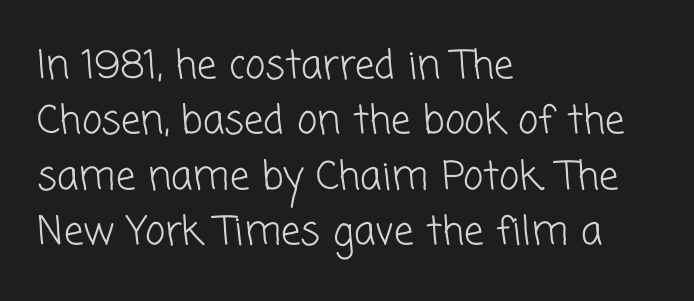
Q: Is the text bold? A: No.
Q: Is the typeface a serif or a sans-serif typeface? A: Sans-serif.
Q: Is the text underlined? A: No.
Q: How is the paragraph aligned? A: Left-aligned.
Q: Is the spacing between letters normal or unusually wide? A: Normal.
Q: Is the spacing between lines tight, normal or loose? A: Normal.
Q: Width (condensed, normal, or wide)? A: Normal.
Q: Stroke contrast? A: Low.
Q: x-height? A: Medium.
Q: Monospaced? A: No.
